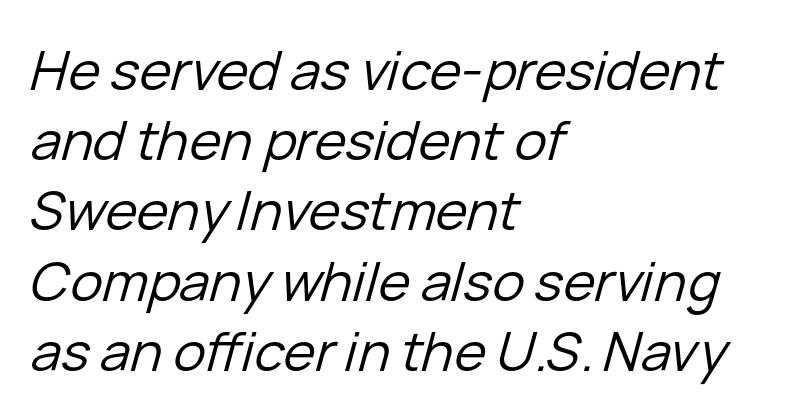
The image shows 54 px regular-weight type, italic (leaning right); set left-aligned, normal line spacing (1.3x), normal letter spacing, not underlined; low stroke contrast and a medium x-height.
